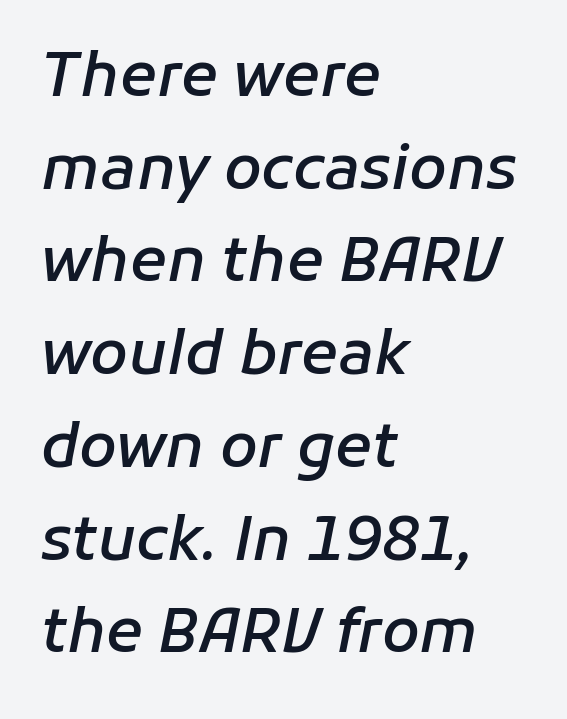
Notice how descenders clear the ascenders below comfortably — that's standard leading. Rendered with sloped, italic letterforms. The gap between lines stays unmarked. This sample has the flowing, uneven cadence of proportional lettering. The typesetter chose a ragged-right arrangement here. This is the in-between weight designers call semibold or demi.
